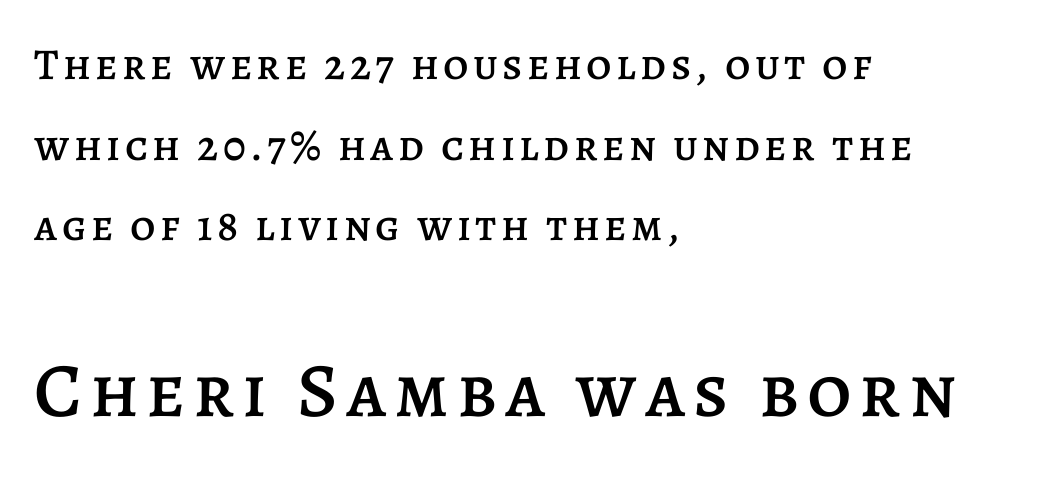
Reading top to bottom, the characters get bigger at the block break. Upright lettering throughout. The glyphs are unaccompanied by any horizontal stroke below them. Spacing verdict: proportional, widths tailored to each character. Reading down the block, your eye returns to a fixed left position each line.
